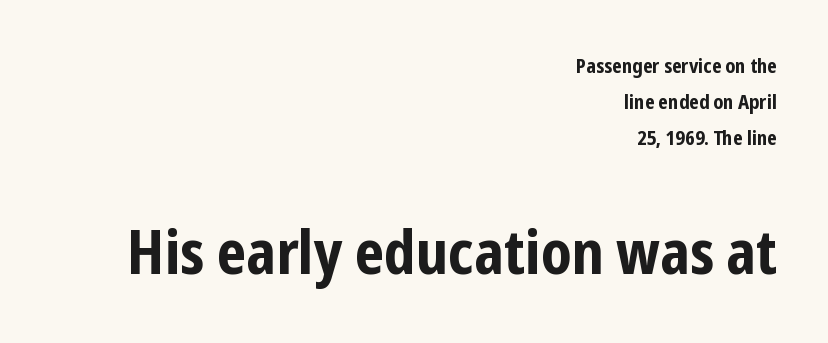
The image shows 61 px bold, condensed sans-serif type, upright; set right-aligned, line spacing 1.8x, normal letter spacing, not underlined; the second (bottom) block is 3.05x larger; low stroke contrast and a medium x-height.
